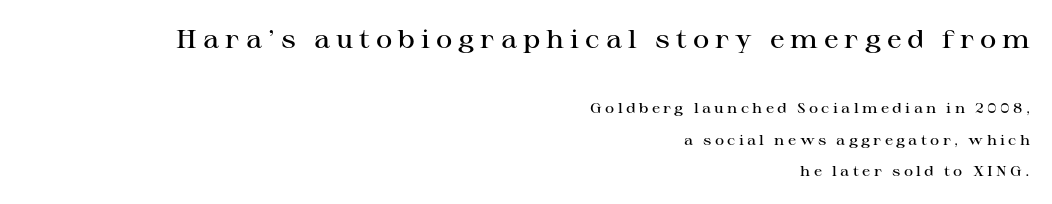
{"italic": "no", "bold": "semi", "underline": "no", "align": "right", "line_spacing": "loose", "line_spacing_ratio": 2.25, "letter_spacing": "wide", "letter_spacing_em": 0.24, "larger_block": "first", "size_ratio": 1.79, "glyph_px": 25}
